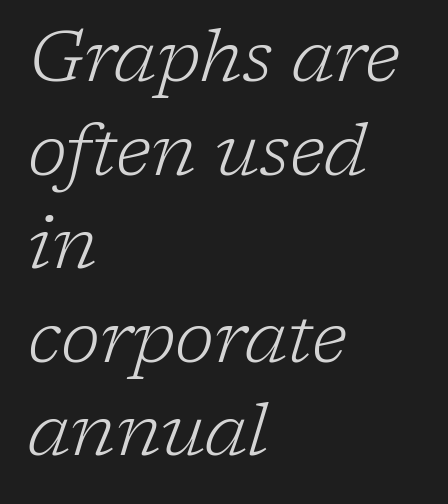
Each new line begins a customary step beneath the previous one. The baseline area is clear. Line starts are locked; line ends wander. Stems and bowls with no extra thickness — not bold. Stroke terminals: seriffed. Is this a fixed-width face? No — the glyphs have proportional, varying widths.
